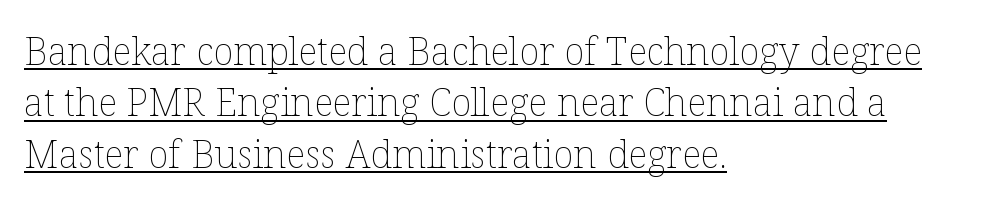
{"italic": "no", "bold": "no", "weight": "thin", "width": "normal", "stroke_contrast": "low", "x_height": "medium", "monospaced": "no", "underline": "yes", "align": "left", "line_spacing": "normal", "line_spacing_ratio": 1.35, "letter_spacing": "normal", "letter_spacing_em": 0.0, "glyph_px": 38}
